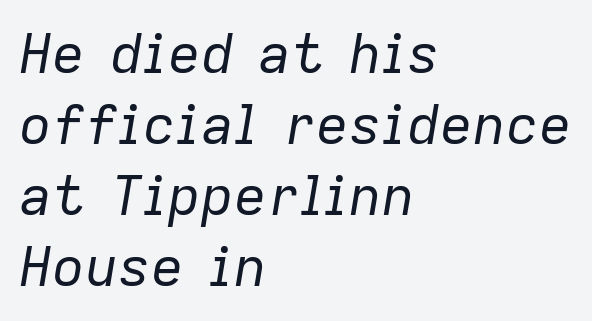
The image shows 55 px regular-weight type, italic (leaning right); set left-aligned, normal line spacing (1.29x), normal letter spacing, not underlined; low stroke contrast and a medium x-height.
